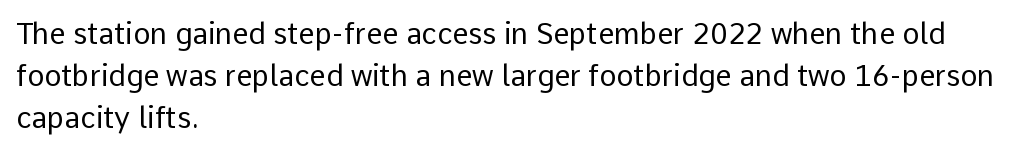
Think of a printed novel: that variable character pitch is what you see here. The weight tops out at a normal text grade. Evenly set lines give the paragraph a standard silhouette. The letters stand upright; this is a roman face. No word sits above an underline.
